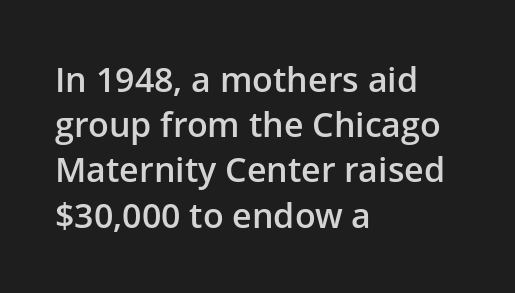
This is moderately heavy type, rendered in semibold. Successive baselines arrive at the customary interval. The passage is arranged the way most books set body copy — flush left. The passage shown is not underscored anywhere.
